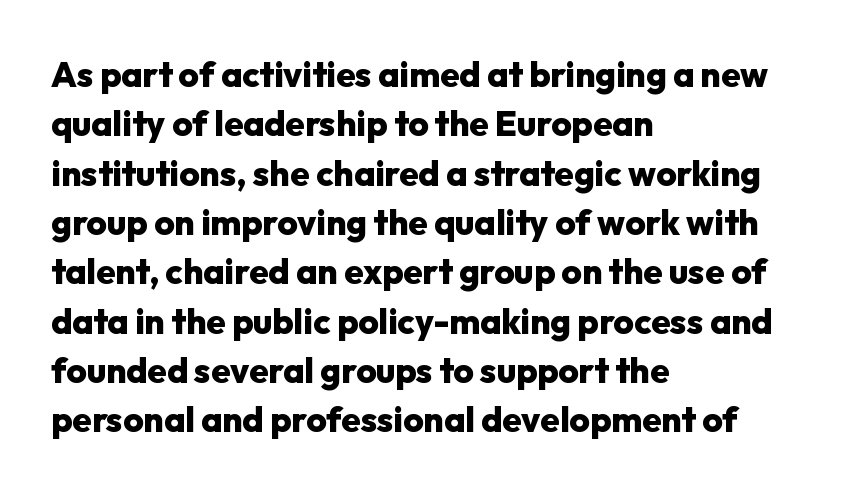
Q: Is the text bold? A: Yes.
Q: Is the text italic (slanted)? A: No, it is upright.
Q: Is the typeface a serif or a sans-serif typeface? A: Sans-serif.
Q: Is the text underlined? A: No.
Q: How is the paragraph aligned? A: Left-aligned.
Q: Is the spacing between letters normal or unusually wide? A: Normal.
Q: Is the spacing between lines tight, normal or loose? A: Normal.
Q: Width (condensed, normal, or wide)? A: Normal.
Q: Stroke contrast? A: Low.
Q: x-height? A: Medium.
Q: Monospaced? A: No.
